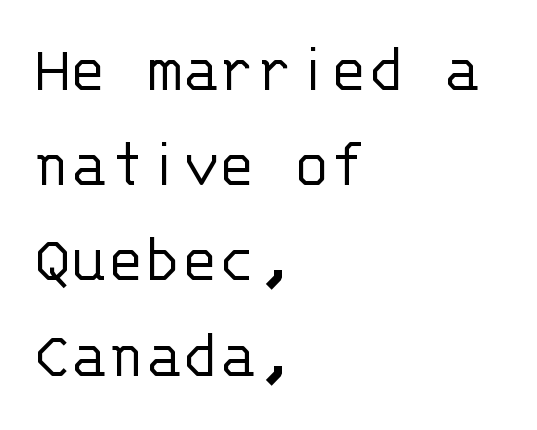
Underlining? Definitely not there. The typesetter chose a ragged-right arrangement here. The rendering shows plain stroke endings on the letterforms — a sans-serif design. No extra tracking has been applied to these lines. Think of a typewriter: that constant character pitch is what you see here.
